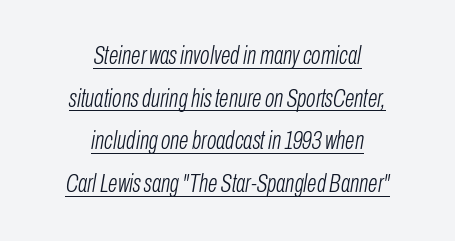
The image shows 25 px text type, italic (leaning right); set centered, line spacing 1.71x, normal letter spacing, underlined.
